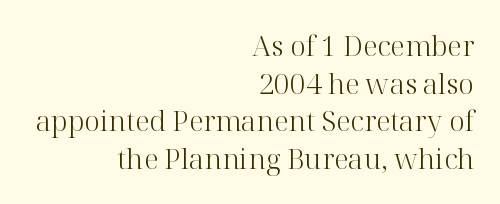
Q: Is the text bold? A: No.
Q: Is the text italic (slanted)? A: No, it is upright.
Q: Is the typeface a serif or a sans-serif typeface? A: Serif.
Q: Is the text underlined? A: No.
Q: How is the paragraph aligned? A: Right-aligned.
Q: Is the spacing between letters normal or unusually wide? A: Normal.
Q: Is the spacing between lines tight, normal or loose? A: Normal.
Q: Width (condensed, normal, or wide)? A: Normal.
Q: Stroke contrast? A: High.
Q: x-height? A: Medium.
Q: Monospaced? A: No.
